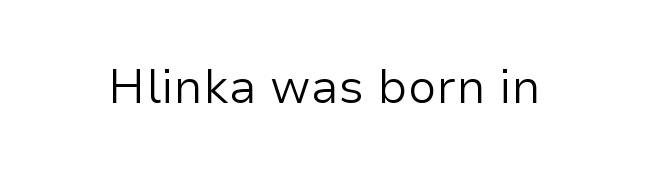
The image shows 47 px regular-weight sans-serif type, upright; set normal letter spacing, not underlined; low stroke contrast and a medium x-height.
